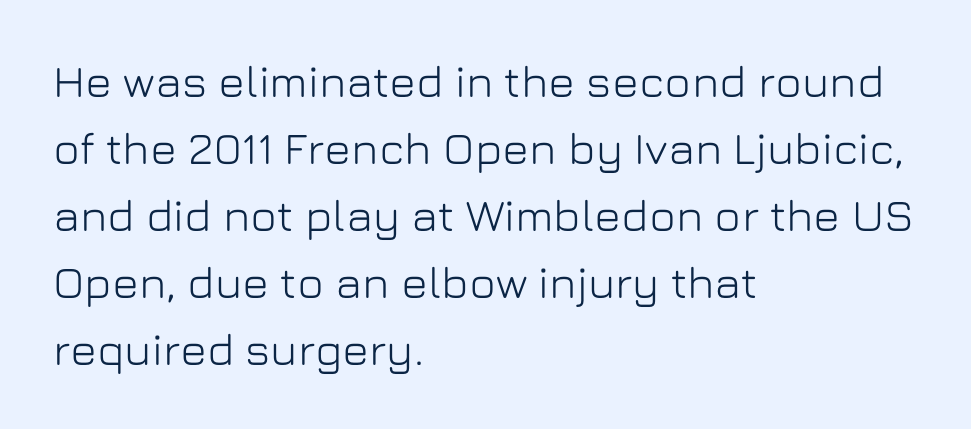
The image shows 45 px sans-serif type, upright; set left-aligned, normal line spacing (1.49x), normal letter spacing, not underlined; low stroke contrast and a medium x-height.
